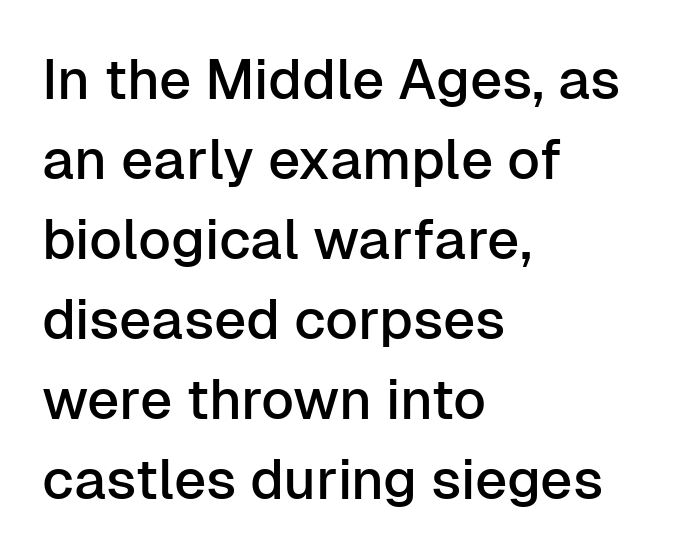
Q: Is the text italic (slanted)? A: No, it is upright.
Q: Is the typeface a serif or a sans-serif typeface? A: Sans-serif.
Q: Is the text underlined? A: No.
Q: How is the paragraph aligned? A: Left-aligned.
Q: Is the spacing between letters normal or unusually wide? A: Normal.
Q: Is the spacing between lines tight, normal or loose? A: Normal.
Q: Width (condensed, normal, or wide)? A: Normal.
Q: Stroke contrast? A: Low.
Q: x-height? A: Medium.
Q: Monospaced? A: No.
